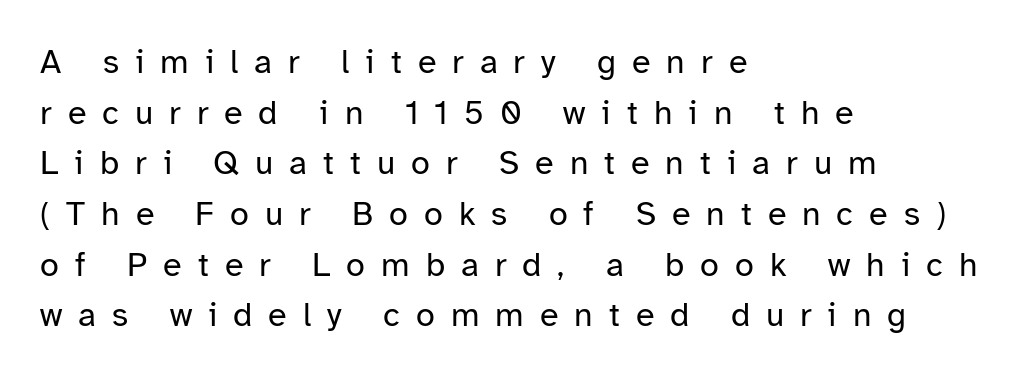
{"serif": "no", "italic": "no", "bold": "no", "weight": "regular", "width": "normal", "stroke_contrast": "low", "x_height": "medium", "monospaced": "no", "underline": "no", "align": "left", "line_spacing": "normal", "line_spacing_ratio": 1.49, "letter_spacing": "wide", "letter_spacing_em": 0.47, "glyph_px": 34}
